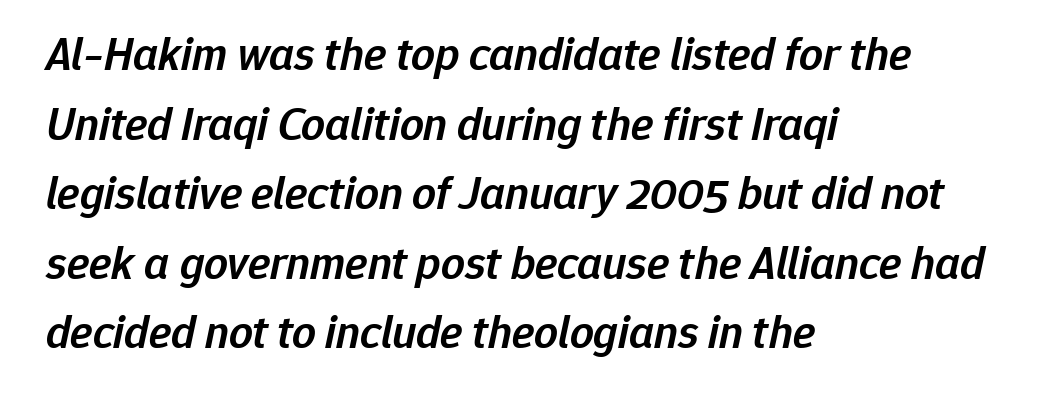
Q: Is the text bold? A: Semi-bold.
Q: Is the text italic (slanted)? A: Yes, it leans right by about 12 degrees.
Q: Is the text underlined? A: No.
Q: How is the paragraph aligned? A: Left-aligned.
Q: Is the spacing between letters normal or unusually wide? A: Normal.
Q: Is the spacing between lines tight, normal or loose? A: Normal.
Q: Width (condensed, normal, or wide)? A: Normal.
Q: Stroke contrast? A: Low.
Q: x-height? A: Medium.
Q: Monospaced? A: No.
